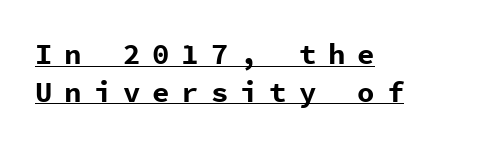
This sample carries an underscore along the baseline area. How would I describe the line gaps? Plain and ordinary. Every character here occupies the same horizontal width, giving the sample a typewriter-like rhythm. In terms of posture, this sample is upright. The paragraph has a hard left edge and a soft right edge. Loose tracking; the words dissolve into strings of separated letters.
